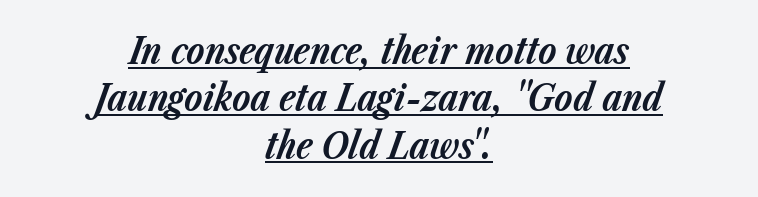
{"italic": "yes", "lean": "right", "slant_degrees": 23, "bold": "yes", "weight": "bold", "width": "normal", "stroke_contrast": "low", "x_height": "medium", "monospaced": "no", "underline": "yes", "align": "center", "line_spacing": "normal", "line_spacing_ratio": 1.28, "letter_spacing": "normal", "letter_spacing_em": 0.0, "glyph_px": 37}
